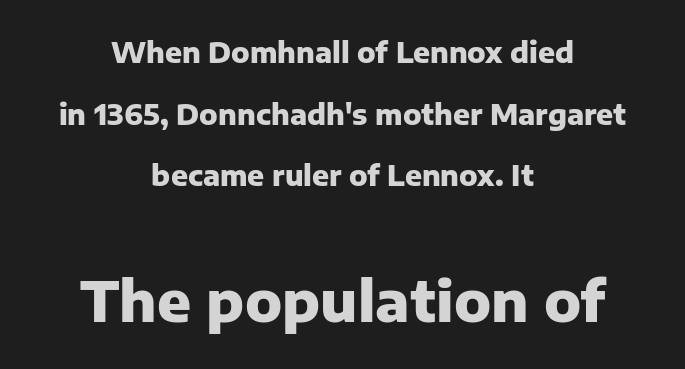
On the weight axis this lands at bold, roughly 700. Reading top to bottom, the characters get bigger at the block break. Leading is clearly above the norm, producing a sparse column. Line starts and ends both wander, symmetrically.
